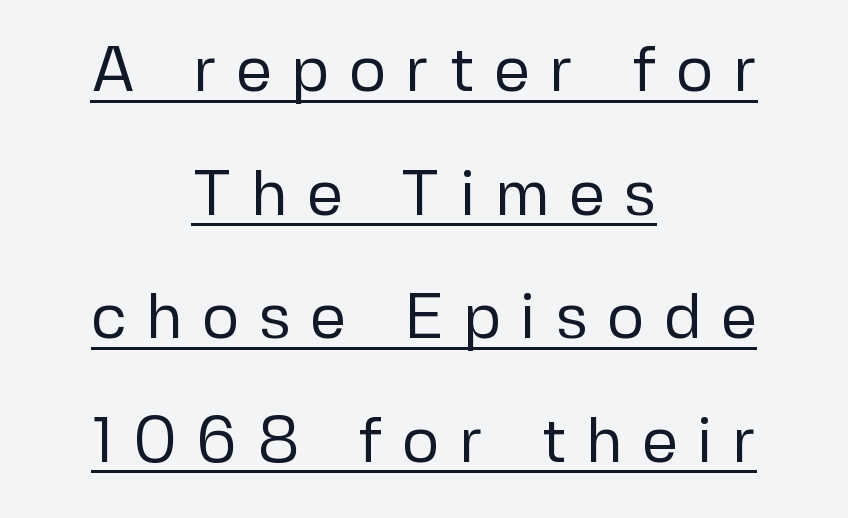
Q: Is the text bold? A: No.
Q: Is the text italic (slanted)? A: No, it is upright.
Q: Is the typeface a serif or a sans-serif typeface? A: Sans-serif.
Q: Is the text underlined? A: Yes.
Q: How is the paragraph aligned? A: Centered.
Q: Is the spacing between letters normal or unusually wide? A: Unusually wide.
Q: Is the spacing between lines tight, normal or loose? A: Loose.
Q: Width (condensed, normal, or wide)? A: Normal.
Q: Stroke contrast? A: Low.
Q: x-height? A: Medium.
Q: Monospaced? A: No.
